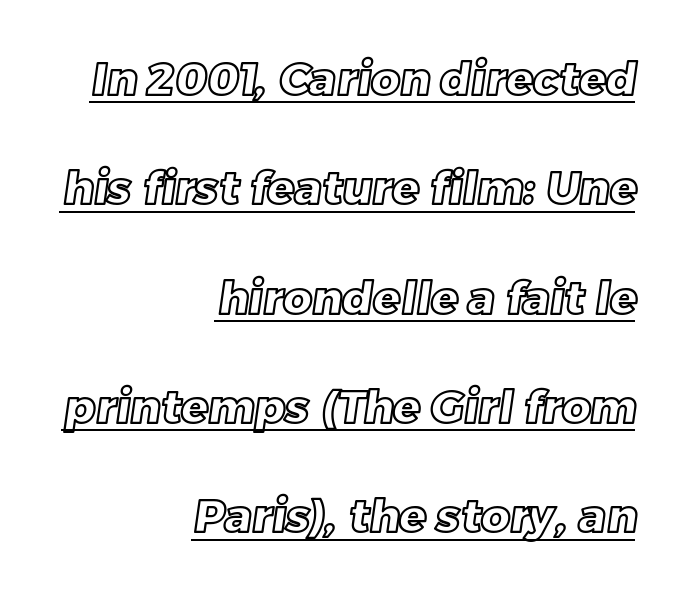
Q: Is the text underlined? A: Yes.
Q: How is the paragraph aligned? A: Right-aligned.
Q: Is the spacing between letters normal or unusually wide? A: Normal.
Q: Is the spacing between lines tight, normal or loose? A: Loose.
Q: Width (condensed, normal, or wide)? A: Normal.
Q: x-height? A: Large.
Q: Monospaced? A: No.
